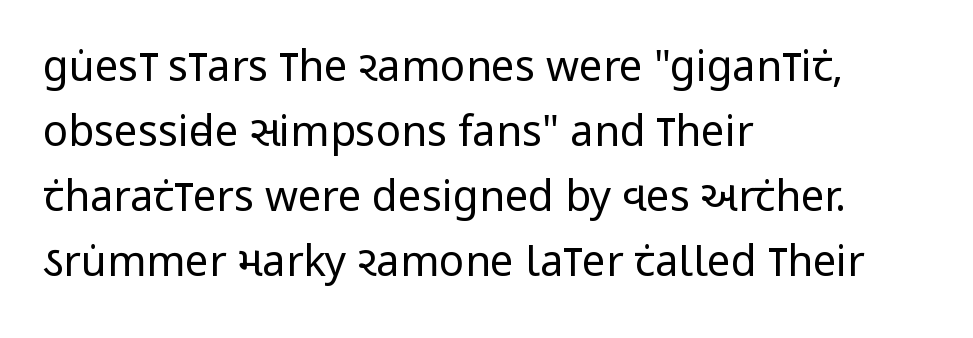
Q: Is the text bold? A: No.
Q: Is the text italic (slanted)? A: No, it is upright.
Q: Is the typeface a serif or a sans-serif typeface? A: Sans-serif.
Q: Is the text underlined? A: No.
Q: How is the paragraph aligned? A: Left-aligned.
Q: Is the spacing between letters normal or unusually wide? A: Normal.
Q: Is the spacing between lines tight, normal or loose? A: Normal.
Q: Width (condensed, normal, or wide)? A: Condensed.
Q: Stroke contrast? A: Low.
Q: x-height? A: Large.
Q: Monospaced? A: No.
